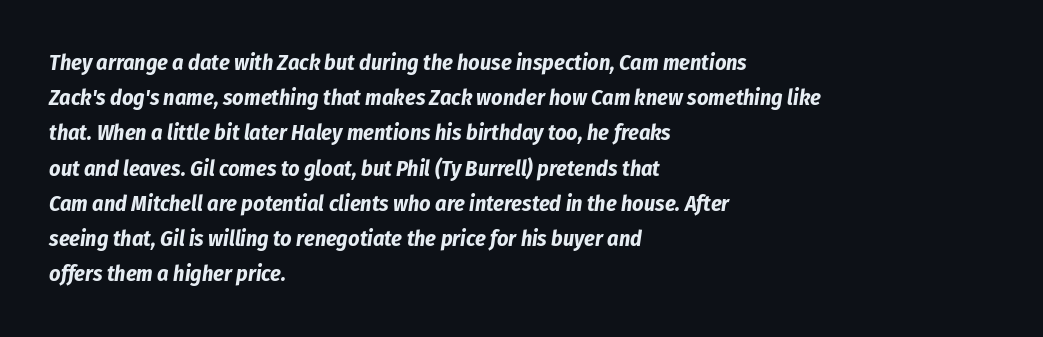
The image shows 22 px bold type, italic (leaning right); set left-aligned, normal line spacing (1.6x), normal letter spacing, not underlined.
